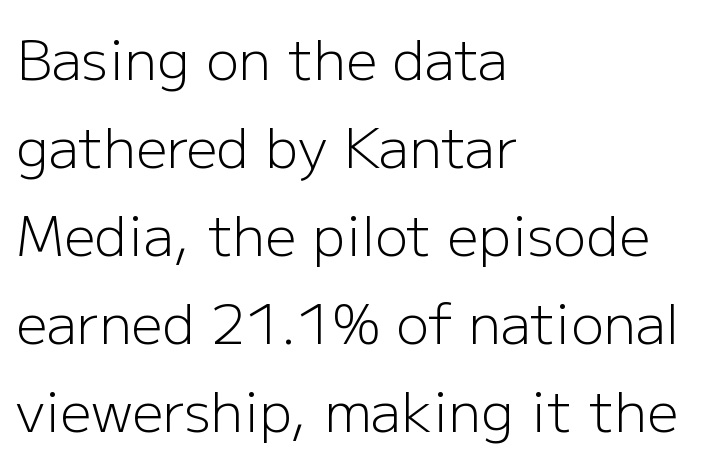
The image shows 55 px light sans-serif type, upright; set left-aligned, normal line spacing (1.6x), normal letter spacing, not underlined; low stroke contrast and a medium x-height.
